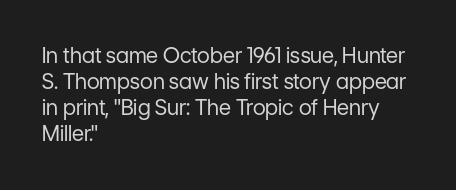
Q: Is the text bold? A: No.
Q: Is the text italic (slanted)? A: No, it is upright.
Q: Is the text underlined? A: No.
Q: How is the paragraph aligned? A: Left-aligned.
Q: Is the spacing between letters normal or unusually wide? A: Normal.
